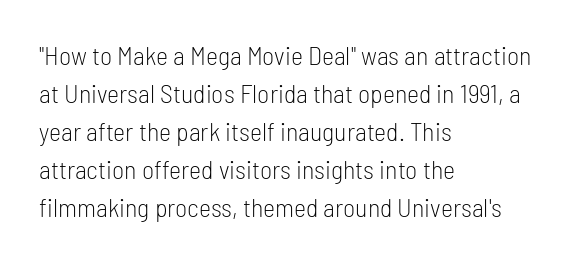
{"italic": "no", "bold": "no", "underline": "no", "align": "left", "line_spacing": "normal", "line_spacing_ratio": 1.46, "letter_spacing": "normal", "letter_spacing_em": 0.0, "glyph_px": 26}
